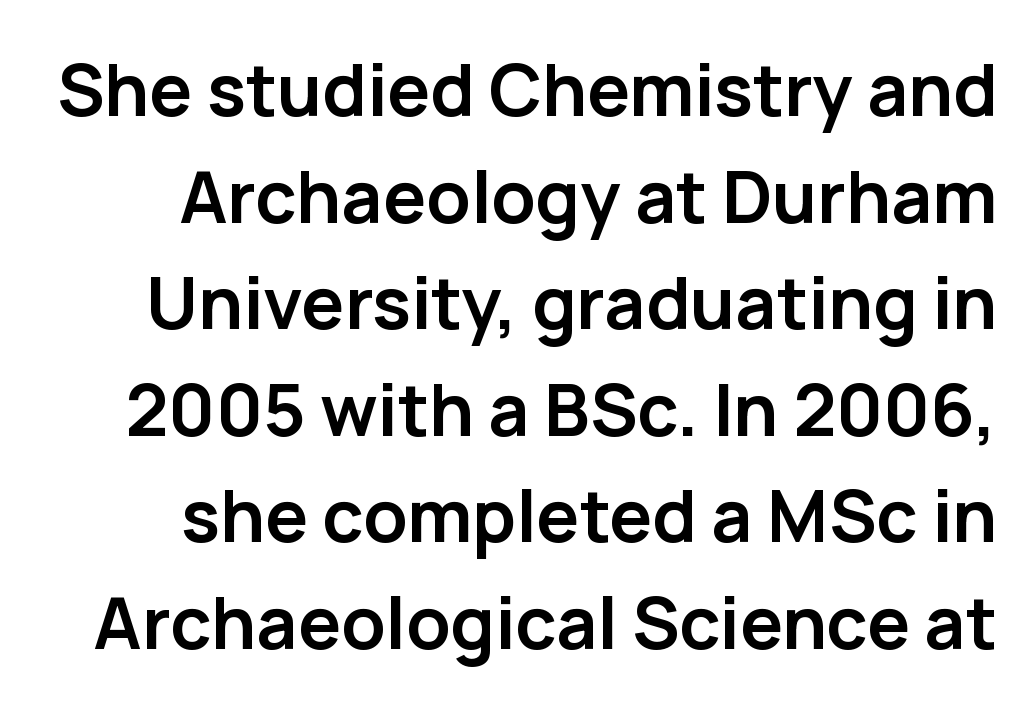
The image shows 72 px semibold sans-serif type, upright; set normal line spacing (1.48x), normal letter spacing, not underlined; low stroke contrast and a medium x-height.
